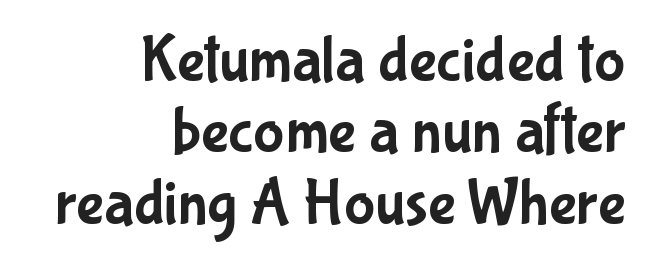
The type family on display is of the sans-serif kind. The string is rendered with underlining switched off. Every stem runs plumb, perpendicular to the baseline. The face used here is proportionally spaced, like ordinary book or web type. Closely set lines give the paragraph a compact silhouette.
